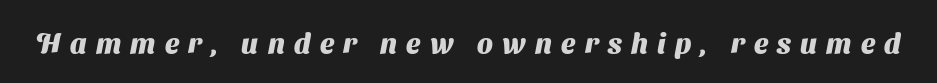
Spacing verdict: proportional, widths tailored to each character. This sample uses a sans-serif face. Plain, unruled lines of type. Bold? Absolutely — the strokes are thick and heavy.
